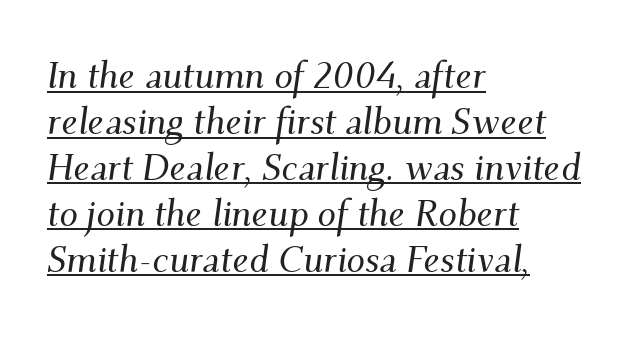
Every character sits at an angle, as italics do. If you drew a ruler down the left edge, every line would touch it. Each letter's strokes conclude with small projecting serifs. The rendering uses natural spacing where letterforms have individual widths. Is there an underline? Yes — a line sits under the letters. Is the letter spacing exaggerated? No — it looks like the ordinary default.
